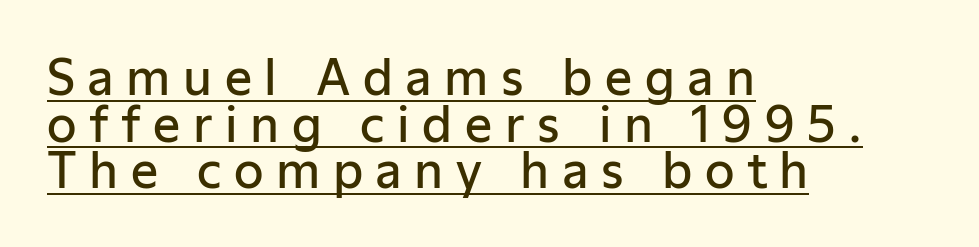
The image shows 48 px semibold sans-serif type, upright; set left-aligned, tight line spacing (0.97x), unusually wide letter spacing (+0.26 em), underlined; low stroke contrast and a medium x-height.
